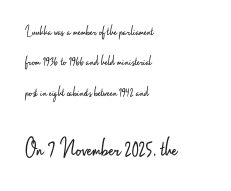
One-word summary of the alignment: left. The lower block of text is set noticeably larger than the block above it. No word sits above an underline. Quick note: interline space is abundant. The rendering keeps characters at their native spacing. The face looks like a standard text weight, possibly lighter.
